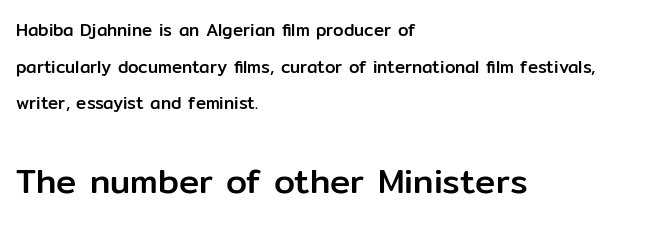
The image shows 34 px sans-serif type, upright; set left-aligned, loose line spacing (2.16x), normal letter spacing, not underlined; the second (bottom) block is 2.0x larger; low stroke contrast and a medium x-height.
